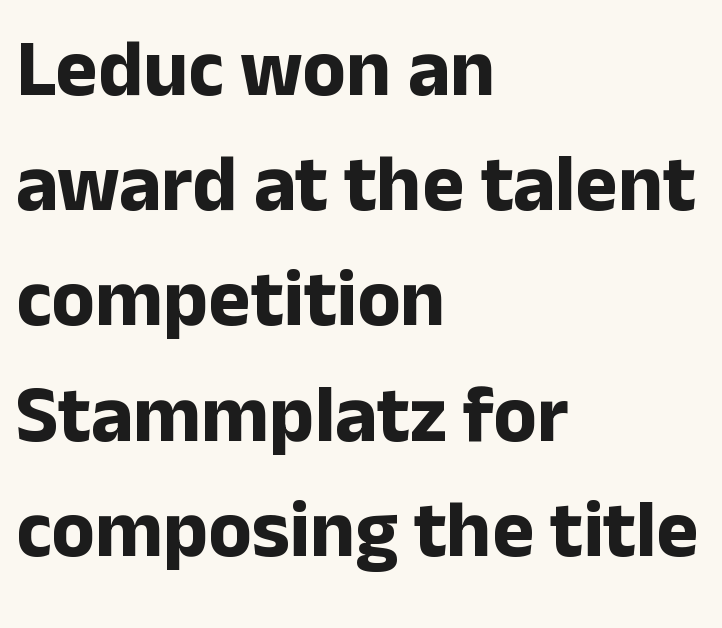
Q: Is the text bold? A: Yes.
Q: Is the text italic (slanted)? A: No, it is upright.
Q: Is the typeface a serif or a sans-serif typeface? A: Sans-serif.
Q: Is the text underlined? A: No.
Q: How is the paragraph aligned? A: Left-aligned.
Q: Is the spacing between letters normal or unusually wide? A: Normal.
Q: Is the spacing between lines tight, normal or loose? A: Normal.
Q: Width (condensed, normal, or wide)? A: Normal.
Q: Stroke contrast? A: Low.
Q: x-height? A: Medium.
Q: Monospaced? A: No.
